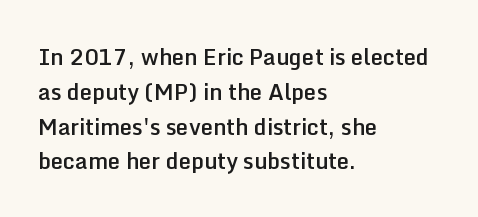
Q: Is the text bold? A: Semi-bold.
Q: Is the text italic (slanted)? A: No, it is upright.
Q: Is the text underlined? A: No.
Q: How is the paragraph aligned? A: Left-aligned.
Q: Is the spacing between letters normal or unusually wide? A: Normal.
Q: Is the spacing between lines tight, normal or loose? A: Normal.
